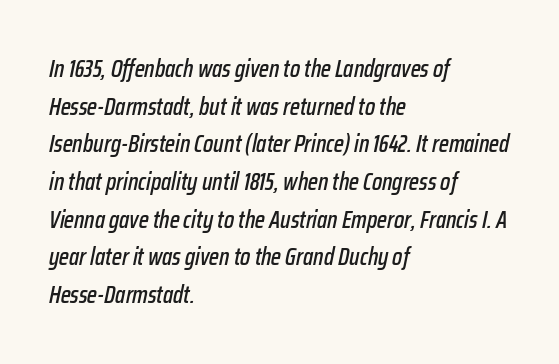
Beneath every word, the page is bare. A typesetter would call this leading conventional body-copy spacing. Glyph-to-glyph distance matches everyday printed text. The letters are slanted; this is an italic face.
